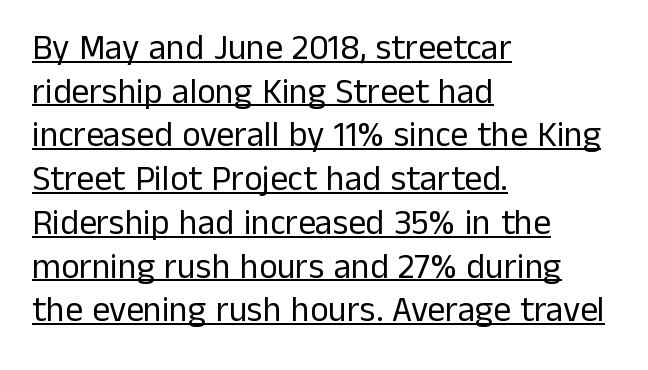
{"serif": "no", "italic": "no", "bold": "no", "weight": "regular", "width": "normal", "stroke_contrast": "low", "x_height": "medium", "monospaced": "no", "underline": "yes", "align": "left", "line_spacing": "normal", "line_spacing_ratio": 1.25, "letter_spacing": "normal", "letter_spacing_em": 0.0, "glyph_px": 35}
